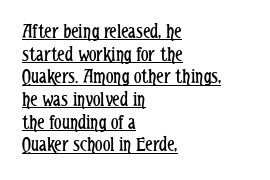
The image shows 21 px text type, upright; set left-aligned, tight line spacing (1.08x), normal letter spacing, underlined.
